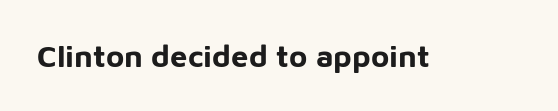
{"serif": "no", "italic": "no", "bold": "yes", "weight": "bold", "width": "normal", "stroke_contrast": "low", "x_height": "medium", "monospaced": "no", "underline": "no", "letter_spacing": "normal", "letter_spacing_em": 0.0, "glyph_px": 31}
